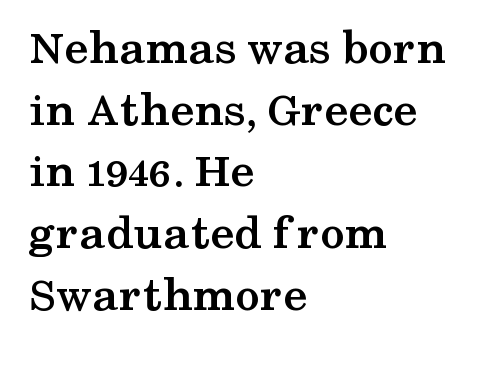
Character widths vary here, with narrow letters taking less room than wide ones. Interline gaps are of average width in this sample. Stroke terminals: seriffed. On the weight axis this lands at bold, roughly 700.
